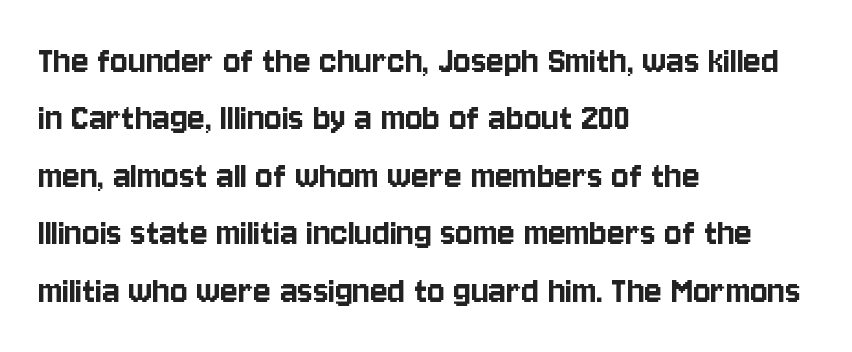
The image shows 41 px condensed sans-serif type, upright; set left-aligned, normal line spacing (1.4x), normal letter spacing, not underlined; low stroke contrast and a large x-height.
